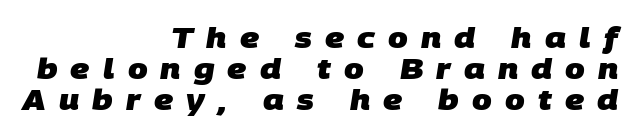
What stands out about the letter spacing? Its width — letters are far apart. Leading: reduced. The passage shown is emphatically bold. Nothing sits at the stroke ends, so this counts as sans-serif. All the whitespace from short lines collects on the left. Here the designer chose a conventional face with non-uniform glyph widths.
